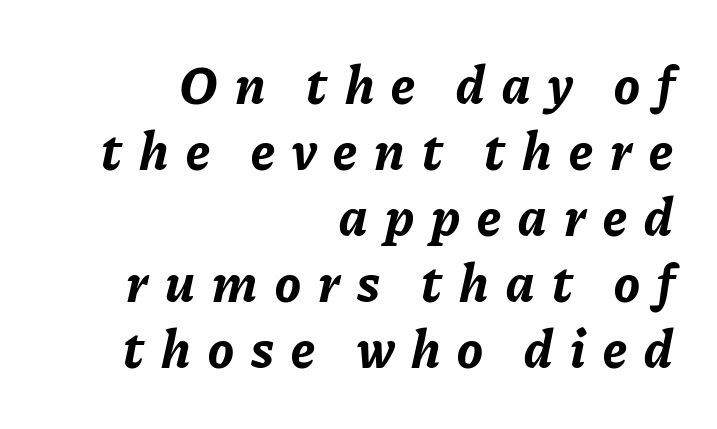
Plain, unruled lines of type. Slant detected: the letters are inclined. The letters are spread apart with noticeably loose tracking. Teacher's note: observe the even right margin — that is flush-right alignment. Chunky letters — that's bold for sure.
